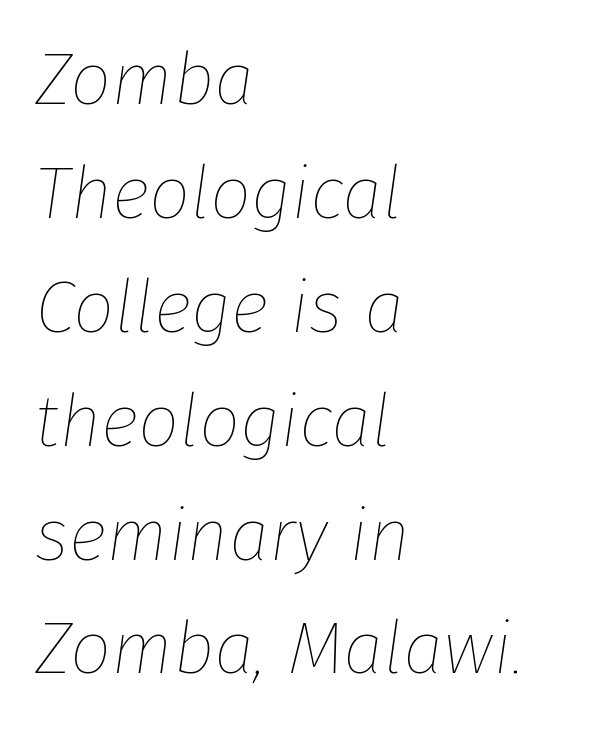
If you drew a line through each stem, it would be angled. Horizontal bands of white between lines are of average thickness. Only glyphs here, with clear space below each row. Nobody touched the tracking dial on this one. A typesetter would call this proportional, since set widths differ per character.
